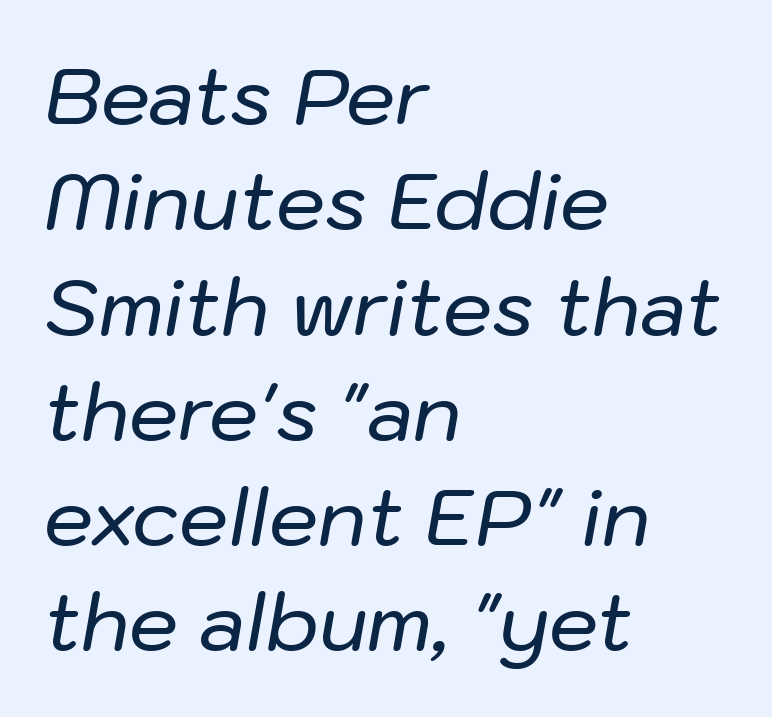
Q: Is the text italic (slanted)? A: Yes, it leans right by about 10 degrees.
Q: Is the text underlined? A: No.
Q: How is the paragraph aligned? A: Left-aligned.
Q: Is the spacing between letters normal or unusually wide? A: Normal.
Q: Is the spacing between lines tight, normal or loose? A: Normal.
Q: Width (condensed, normal, or wide)? A: Normal.
Q: Stroke contrast? A: Low.
Q: x-height? A: Medium.
Q: Monospaced? A: No.
